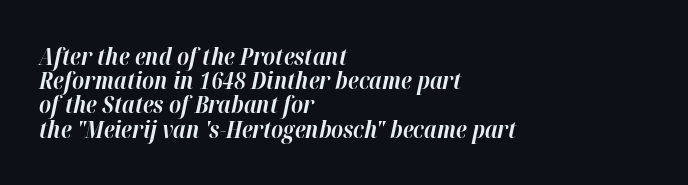
Baseline-to-baseline distance is barely more than the letter height. Slanted lettering throughout. The sample has been set heavy, in full bold. The rag falls on the right side of this text block.
